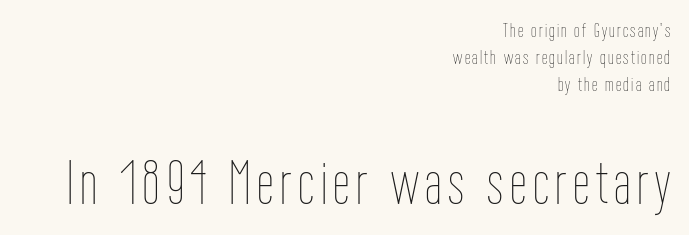
The typesetter chose a ragged-left arrangement here. These two chunks differ in scale, with the bottom chunk taking the larger measure. Horizontal bands of white between lines are of average thickness. You can tell it's not italic because the verticals are truly vertical. Unmarked baselines from the first word to the last.
